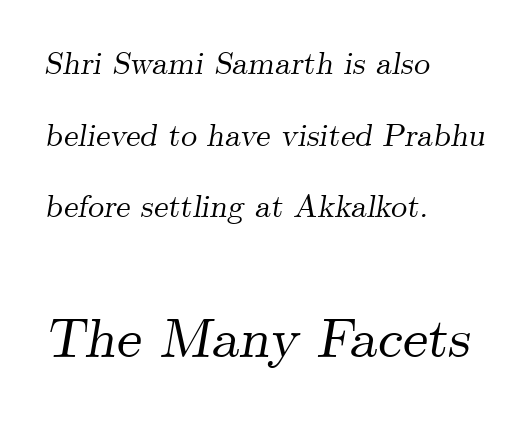
{"serif": "yes", "italic": "yes", "lean": "right", "slant_degrees": 9, "width": "normal", "stroke_contrast": "medium", "x_height": "small", "monospaced": "no", "underline": "no", "align": "left", "line_spacing": "loose", "line_spacing_ratio": 2.24, "letter_spacing": "normal", "letter_spacing_em": 0.0, "larger_block": "second", "size_ratio": 1.75, "glyph_px": 56}
